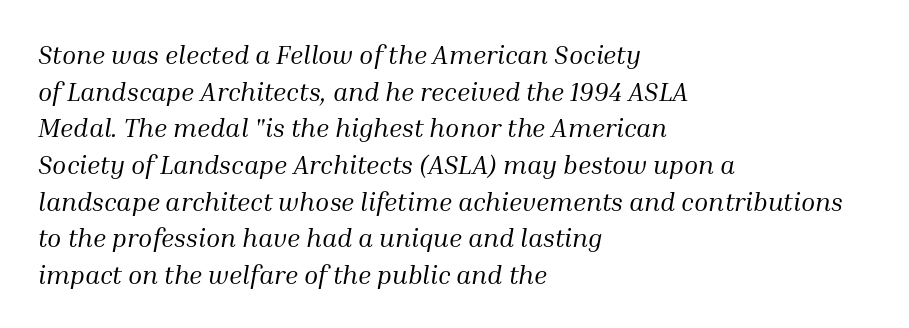
The lines in this sample share a left origin and differ only in where they stop. Letter spacing: default. Leading: standard. Stems here are at most as thick as an everyday book face.
